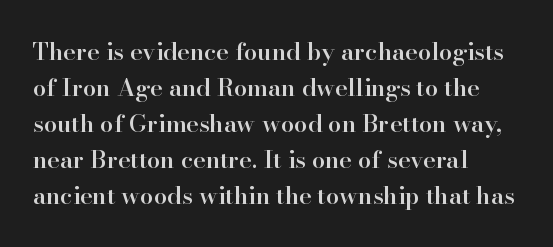
The image shows 24 px text type, upright; set left-aligned, normal line spacing (1.5x), normal letter spacing, not underlined.
